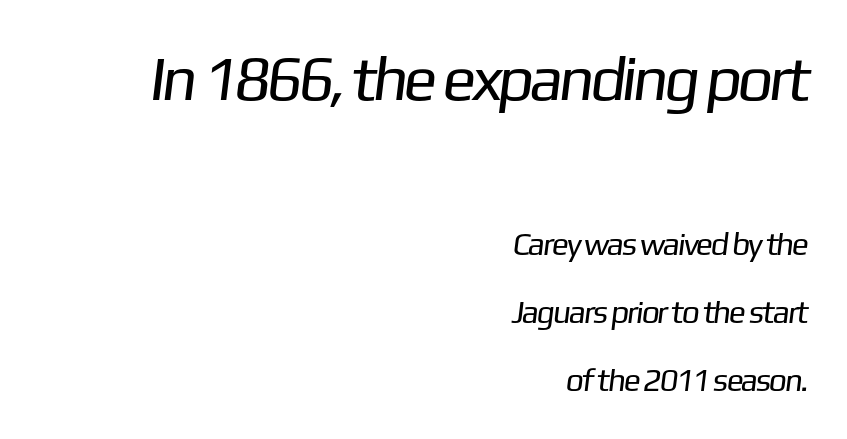
The image shows 63 px regular-weight sans-serif type; set right-aligned, loose line spacing (2.13x), normal letter spacing, not underlined; the first (top) block is 1.97x larger; low stroke contrast and a medium x-height.
